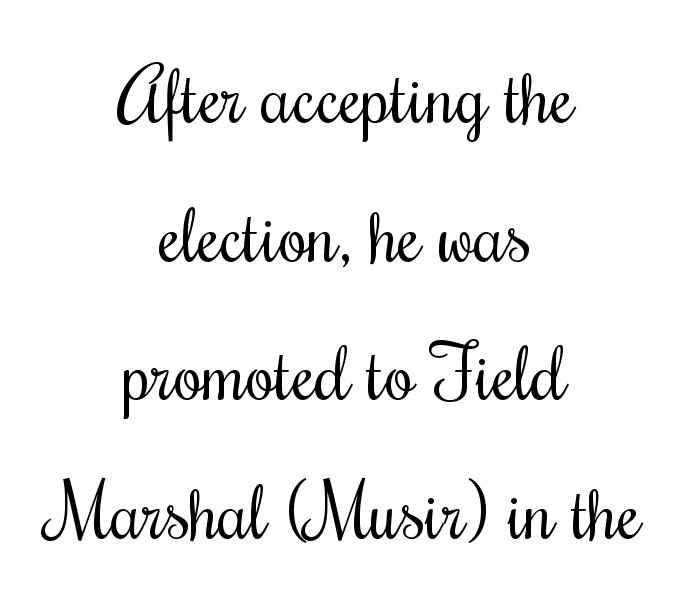
Q: Is the text bold? A: No.
Q: Is the text italic (slanted)? A: Yes.
Q: Is the text underlined? A: No.
Q: How is the paragraph aligned? A: Centered.
Q: Is the spacing between letters normal or unusually wide? A: Normal.
Q: Width (condensed, normal, or wide)? A: Condensed.
Q: Stroke contrast? A: Medium.
Q: x-height? A: Small.
Q: Monospaced? A: No.
